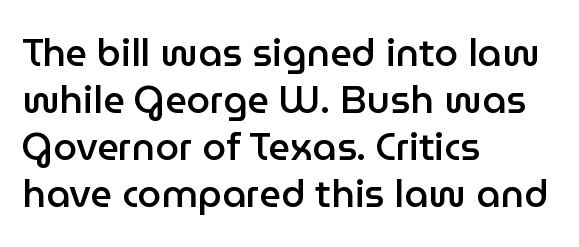
The rendering anchors every line to the left-hand side. There is no visible air inserted between adjacent glyphs. Bold? Not quite — semibold, heavier than regular but stopping short. Descenders hang freely into open space. The passage shown is typed in a proportional face where columns would drift. Note: no serifs on the glyphs.
